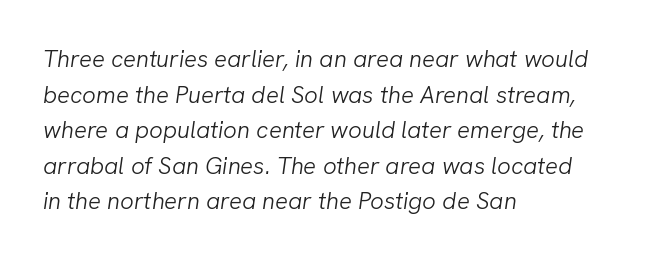
{"italic": "yes", "lean": "right", "slant_degrees": 8, "bold": "no", "underline": "no", "align": "left", "line_spacing": "normal", "line_spacing_ratio": 1.48, "letter_spacing": "normal", "letter_spacing_em": 0.0, "glyph_px": 24}
